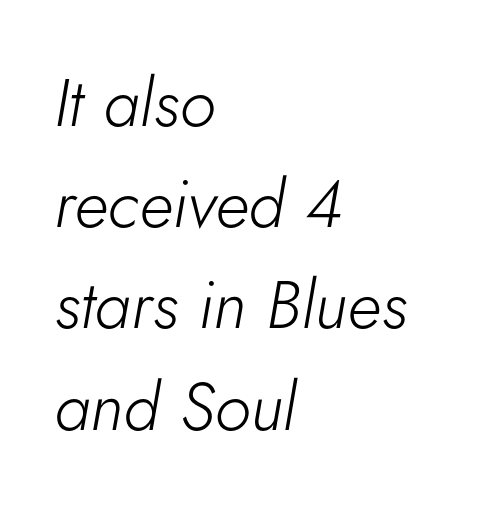
The face used here is proportionally spaced, like ordinary book or web type. Just letters on the line, the space beneath them empty. This rendering leaves character spacing at its baseline value. A quiet, ordinary-to-light weight characterises the typeface. It's the slanting kind of type.
